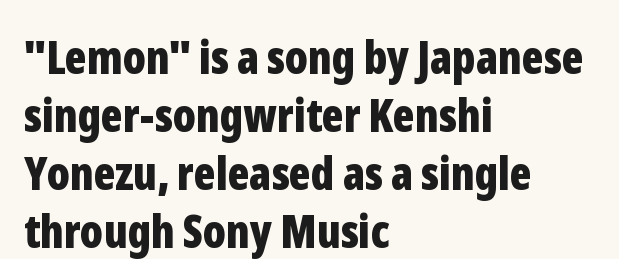
Nobody touched the tracking dial on this one. Underlining? Definitely not there. The axis of the letterforms is exactly vertical. No feet cap the strokes, marking this as sans-serif type.
